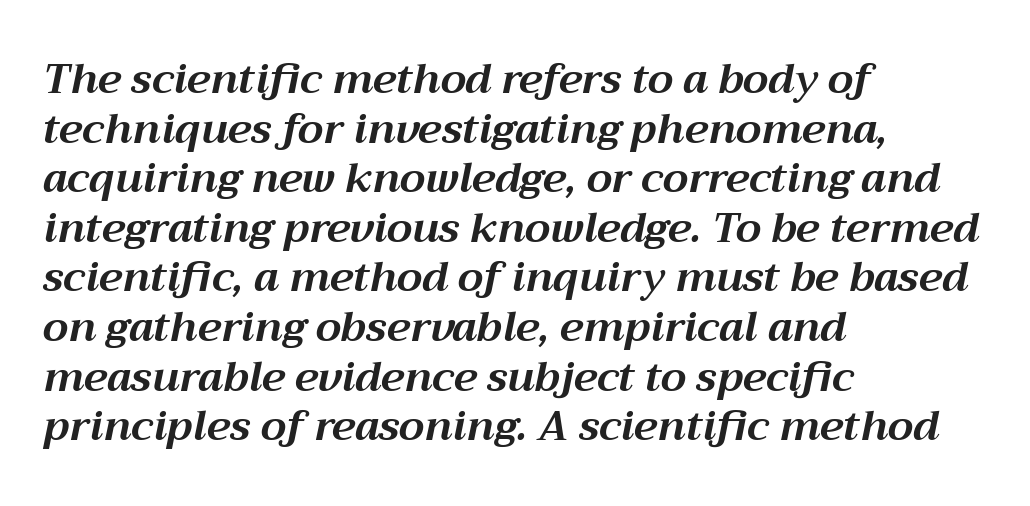
In terms of posture, this sample is oblique. Character widths vary here, with narrow letters taking less room than wide ones. Glyph-to-glyph distance matches everyday printed text. The words here are not underlined. Every row of glyphs begins at an identical x-position on the left.
